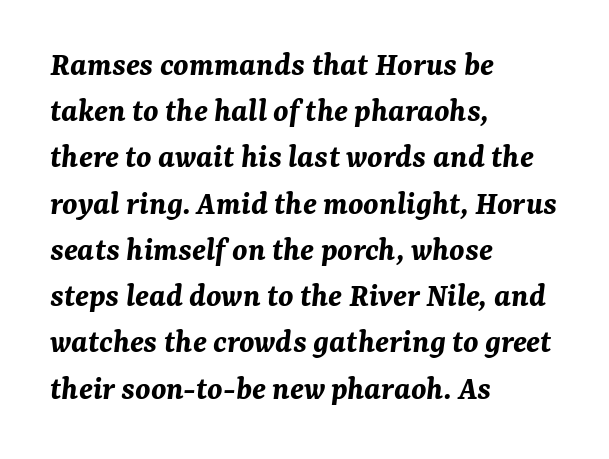
{"italic": "yes", "lean": "right", "slant_degrees": 7, "bold": "yes", "weight": "bold", "width": "normal", "stroke_contrast": "medium", "x_height": "medium", "monospaced": "no", "underline": "no", "align": "left", "line_spacing": "normal", "line_spacing_ratio": 1.36, "letter_spacing": "normal", "letter_spacing_em": 0.0, "glyph_px": 34}
